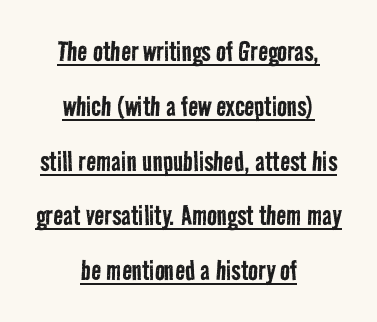
{"serif": "no", "bold": "no", "weight": "regular", "width": "condensed", "stroke_contrast": "low", "x_height": "medium", "monospaced": "no", "underline": "yes", "align": "center", "line_spacing": "normal", "line_spacing_ratio": 1.66, "letter_spacing": "normal", "letter_spacing_em": 0.0, "glyph_px": 33}
